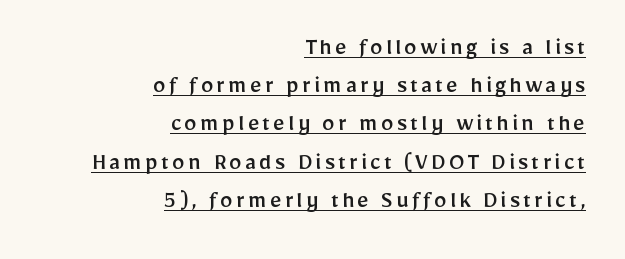
{"italic": "no", "underline": "yes", "align": "right", "line_spacing": "normal", "line_spacing_ratio": 1.53, "glyph_px": 25}
